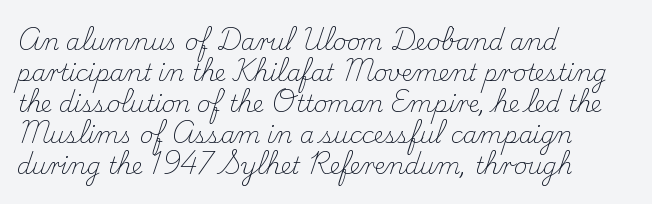
{"bold": "no", "underline": "no", "align": "left", "line_spacing": "normal", "line_spacing_ratio": 1.35, "letter_spacing": "normal", "letter_spacing_em": 0.0, "glyph_px": 23}
